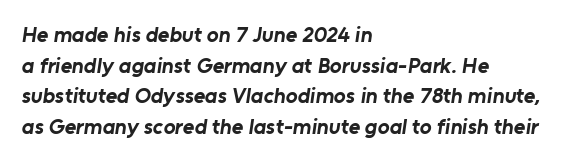
Q: Is the text bold? A: Yes.
Q: Is the text underlined? A: No.
Q: How is the paragraph aligned? A: Left-aligned.
Q: Is the spacing between letters normal or unusually wide? A: Normal.
Q: Is the spacing between lines tight, normal or loose? A: Normal.
